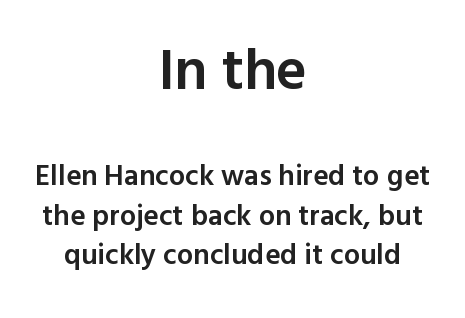
A centered setting, common on invitations and titles, is used for this passage. Letterform terminals end flat and unadorned throughout the passage. The passage shown is not underscored anywhere. Is the lower block the larger one? No — the upper block carries the bigger type. Weight check: semibold — heavier than regular, not quite bold.
